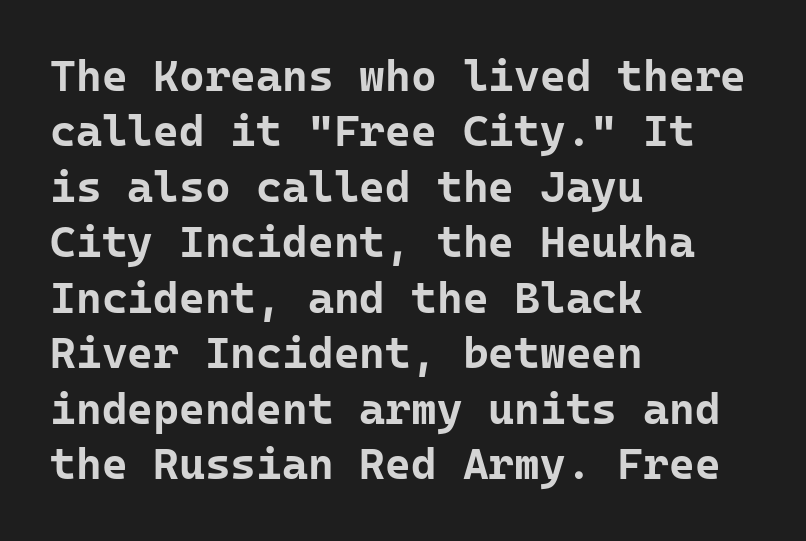
{"serif": "no", "italic": "no", "bold": "yes", "weight": "bold", "width": "normal", "stroke_contrast": "low", "x_height": "medium", "monospaced": "yes", "underline": "no", "align": "left", "line_spacing": "normal", "line_spacing_ratio": 1.26, "letter_spacing": "normal", "letter_spacing_em": 0.0, "glyph_px": 44}
